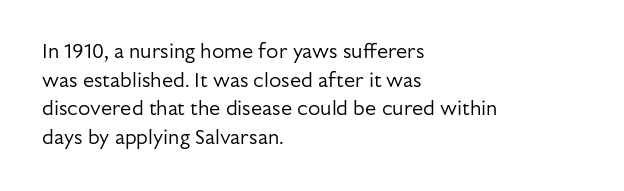
The image shows 20 px text type, upright; set left-aligned, normal line spacing (1.43x), normal letter spacing, not underlined.
